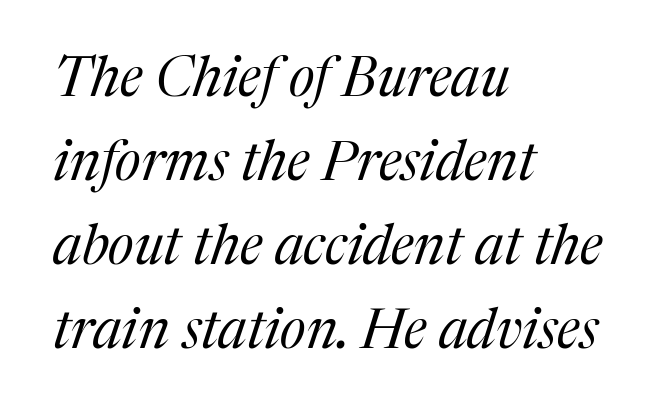
This block has exactly the height ordinary leading produces. The zone under the glyphs is completely vacant. The lines are quadded left. Italic: yes, the glyphs are oblique. A typesetter would call this proportional, since set widths differ per character.
